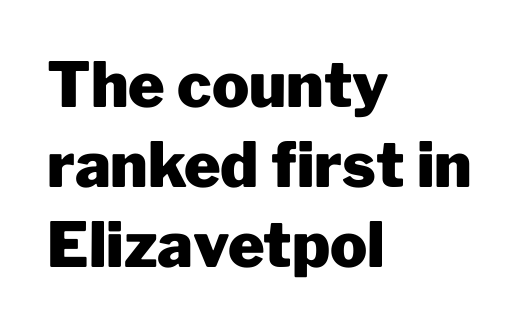
Whoever set this chose a conventional vertical rhythm. The gaps between neighbouring characters are ordinary and unremarkable. Which margin do the lines hug? The left one — the right edge is uneven. The face used here is a sans, in the tradition of grotesques and geometrics. Plain, unruled lines of type.
